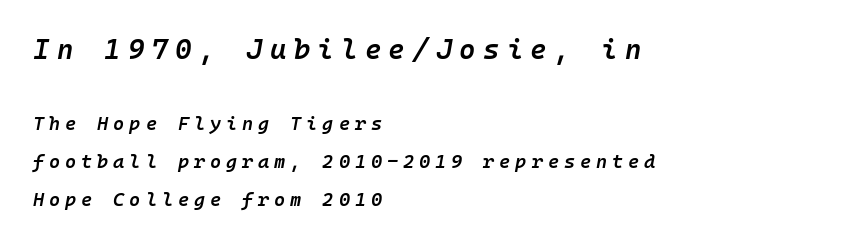
{"italic": "yes", "lean": "right", "slant_degrees": 10, "bold": "semi", "weight": "semibold", "width": "normal", "stroke_contrast": "low", "x_height": "medium", "monospaced": "yes", "underline": "no", "align": "left", "line_spacing": "loose", "line_spacing_ratio": 2.01, "letter_spacing": "wide", "letter_spacing_em": 0.26, "larger_block": "first", "size_ratio": 1.47, "glyph_px": 28}
